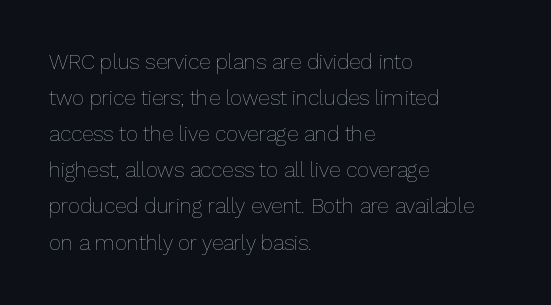
Nothing heavy about these letters — not bold at all. The setting favours the left margin, as ordinary paragraphs usually do. Nobody touched the tracking dial on this one. Upright lettering throughout. This rendering features lettering with no underline.
